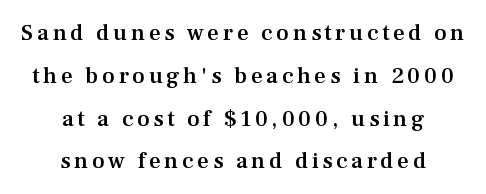
The face used here is a semibold: visibly heavier than regular, lighter than bold. Both edges are ragged and mirror each other, which tells us the setting is centered. The typography opts for an upright posture over an oblique one. The passage shown is not underscored anywhere.
